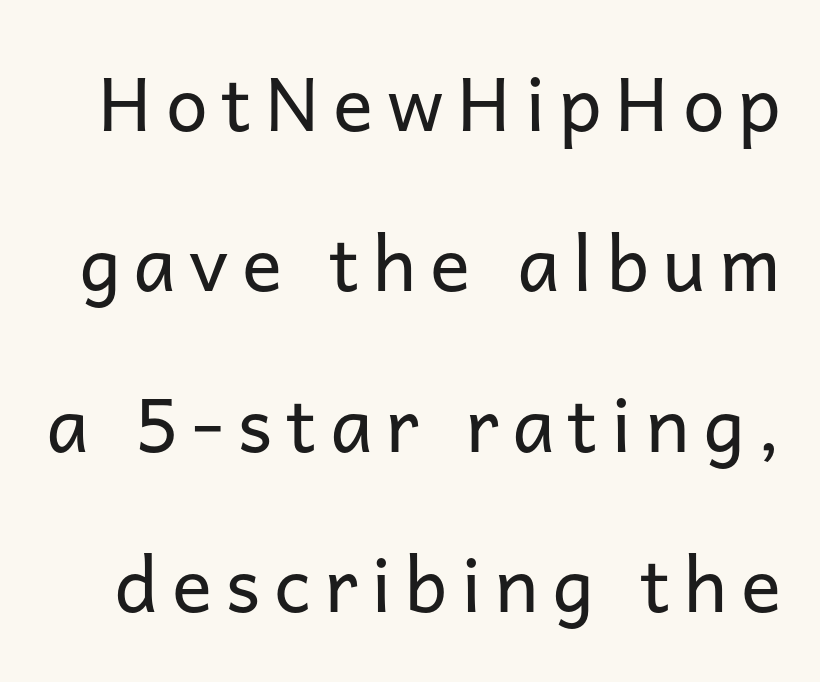
{"serif": "no", "italic": "no", "bold": "no", "weight": "regular", "width": "normal", "stroke_contrast": "low", "x_height": "medium", "monospaced": "no", "underline": "no", "line_spacing": "loose", "line_spacing_ratio": 2.14, "glyph_px": 75}
